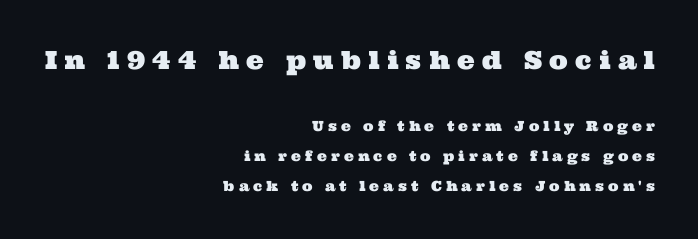
A student would call this right alignment; a typographer would say flush right, rag left. Each row of text sits above clean, open space. These two chunks differ in scale, with the top chunk taking the larger measure. Leading is clearly above the norm, producing a sparse column. Each word looks stretched out because of the extra space between its letters.
